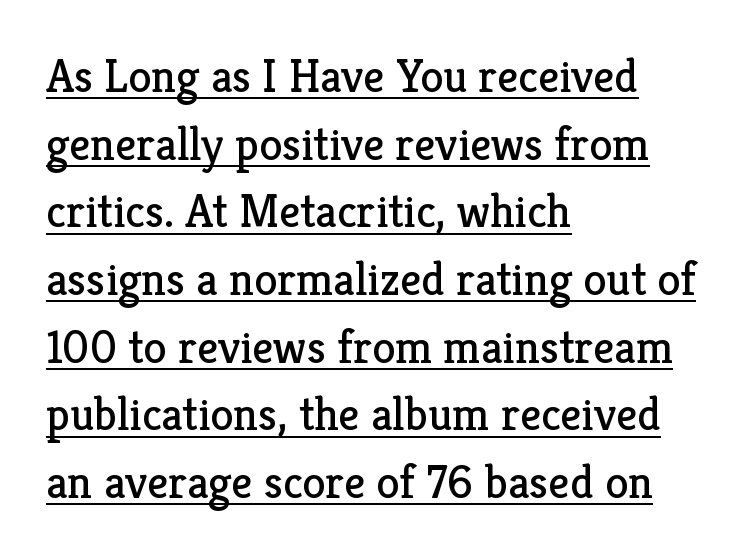
Q: Is the text bold? A: No.
Q: Is the text italic (slanted)? A: No, it is upright.
Q: Is the typeface a serif or a sans-serif typeface? A: Serif.
Q: Is the text underlined? A: Yes.
Q: How is the paragraph aligned? A: Left-aligned.
Q: Is the spacing between letters normal or unusually wide? A: Normal.
Q: Is the spacing between lines tight, normal or loose? A: Normal.
Q: Width (condensed, normal, or wide)? A: Normal.
Q: Stroke contrast? A: Low.
Q: x-height? A: Medium.
Q: Monospaced? A: No.
